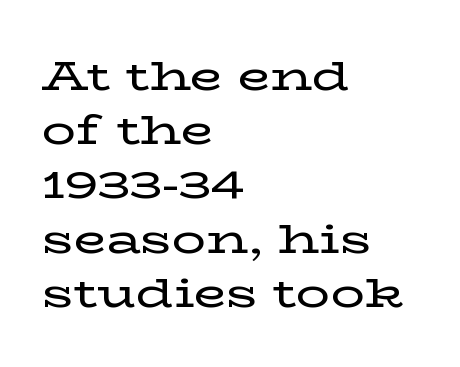
Q: Is the text italic (slanted)? A: No, it is upright.
Q: Is the typeface a serif or a sans-serif typeface? A: Serif.
Q: Is the text underlined? A: No.
Q: How is the paragraph aligned? A: Left-aligned.
Q: Is the spacing between letters normal or unusually wide? A: Normal.
Q: Is the spacing between lines tight, normal or loose? A: Normal.
Q: Width (condensed, normal, or wide)? A: Wide.
Q: Stroke contrast? A: Low.
Q: x-height? A: Medium.
Q: Monospaced? A: No.
